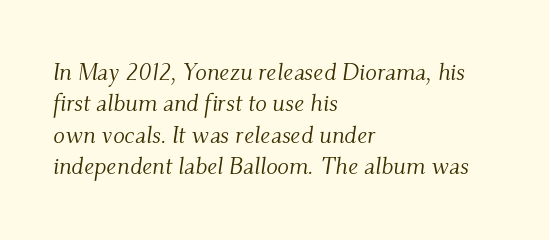
Q: Is the text bold? A: No.
Q: Is the text italic (slanted)? A: Yes, it leans right by about 9 degrees.
Q: Is the text underlined? A: No.
Q: How is the paragraph aligned? A: Left-aligned.
Q: Is the spacing between letters normal or unusually wide? A: Normal.
Q: Is the spacing between lines tight, normal or loose? A: Normal.
